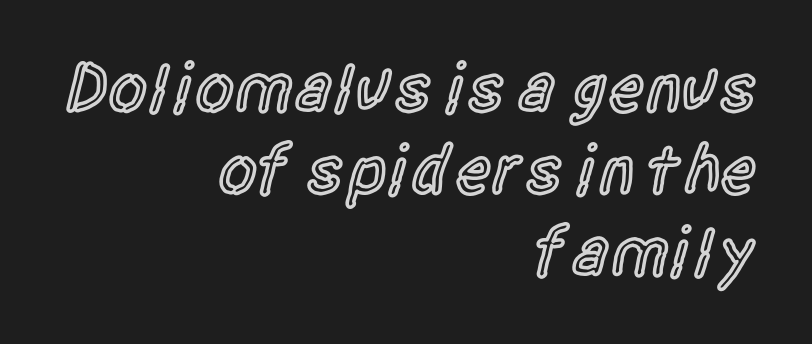
{"serif": "no", "bold": "semi", "weight": "semibold", "width": "condensed", "x_height": "large", "monospaced": "no", "underline": "no", "align": "right", "line_spacing_ratio": 1.17, "letter_spacing": "normal", "letter_spacing_em": 0.0, "glyph_px": 70}
